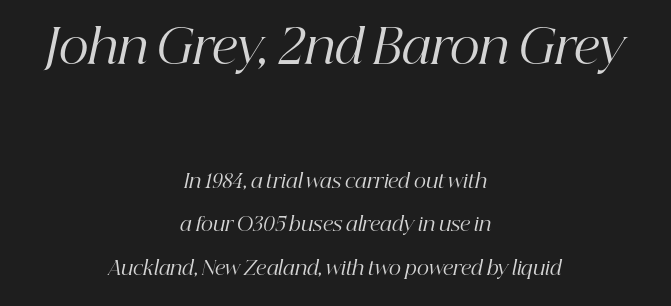
The image shows 47 px regular-weight serif type, italic (leaning right); set centered, loose line spacing (2.3x), normal letter spacing, not underlined; the first (top) block is 2.47x larger; high stroke contrast and a medium x-height.
